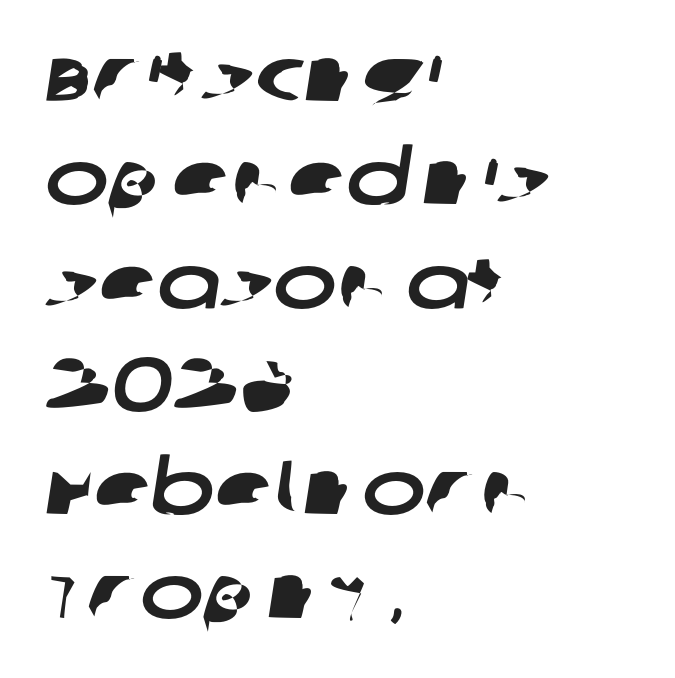
{"serif": "no", "width": "wide", "stroke_contrast": "low", "x_height": "large", "monospaced": "no", "underline": "no", "align": "left", "line_spacing": "normal", "line_spacing_ratio": 1.36, "letter_spacing": "normal", "letter_spacing_em": 0.0, "glyph_px": 76}
